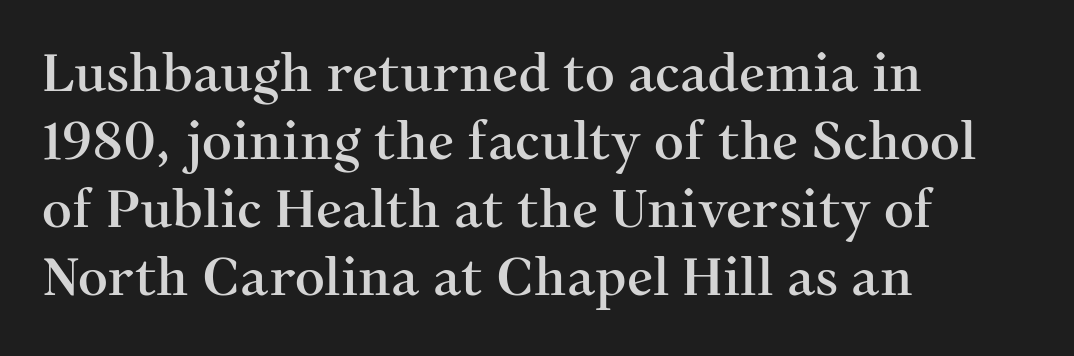
Horizontally, the lines are justified to the leading edge only. Underlining? Definitely not there. The tracking reads as untouched default to a designer's eye. Type style note: has serifs. Leading: standard. Do the characters align in a grid? No, the font is proportional.
